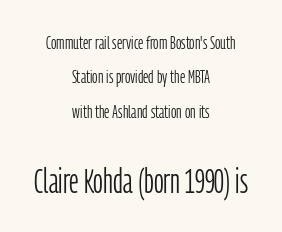
Q: Is the text bold? A: No.
Q: Is the text italic (slanted)? A: No, it is upright.
Q: Is the typeface a serif or a sans-serif typeface? A: Sans-serif.
Q: Is the text underlined? A: No.
Q: How is the paragraph aligned? A: Centered.
Q: Is the spacing between letters normal or unusually wide? A: Normal.
Q: Which block of text is set in a larger size, the first (top) or the second (bottom)? A: The second (bottom) one.
Q: Width (condensed, normal, or wide)? A: Condensed.
Q: Stroke contrast? A: Low.
Q: x-height? A: Medium.
Q: Monospaced? A: No.
